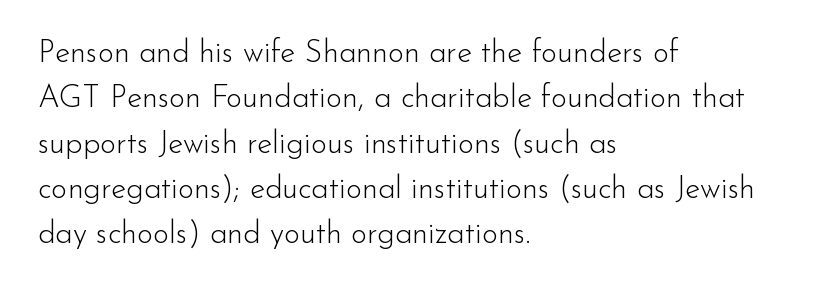
{"serif": "no", "italic": "no", "bold": "no", "weight": "light", "width": "normal", "stroke_contrast": "low", "x_height": "small", "monospaced": "no", "underline": "no", "align": "left", "line_spacing": "normal", "line_spacing_ratio": 1.46, "letter_spacing": "normal", "letter_spacing_em": 0.0, "glyph_px": 31}
